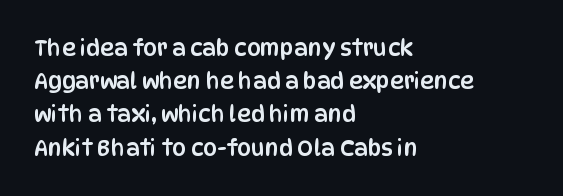
Q: Is the text italic (slanted)? A: No, it is upright.
Q: Is the text underlined? A: No.
Q: How is the paragraph aligned? A: Left-aligned.
Q: Is the spacing between letters normal or unusually wide? A: Normal.
Q: Is the spacing between lines tight, normal or loose? A: Normal.
